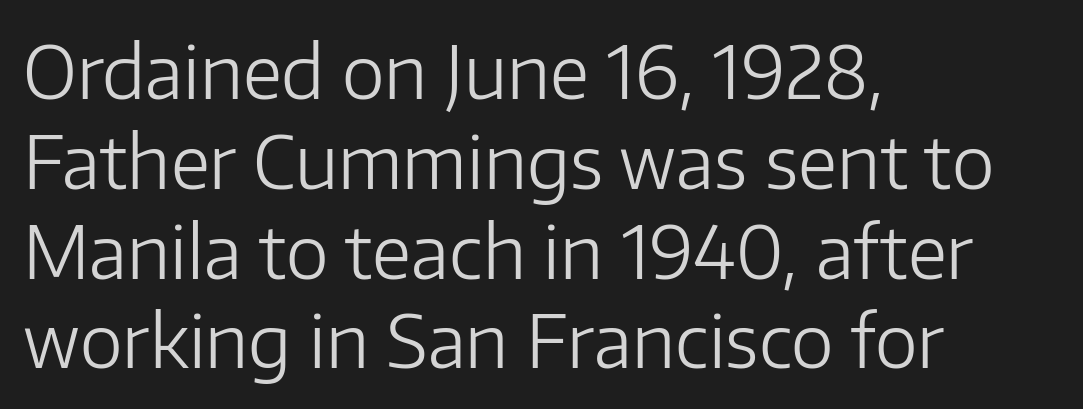
Summary of weight: not heavy and not bold. Check where the strokes stop: nothing finishes them off — pure sans. Layout note: lines flush left. Posture: vertical. Looks like regular typesetting: each glyph gets only the width it needs. The space beneath each line is pristine and unruled.
